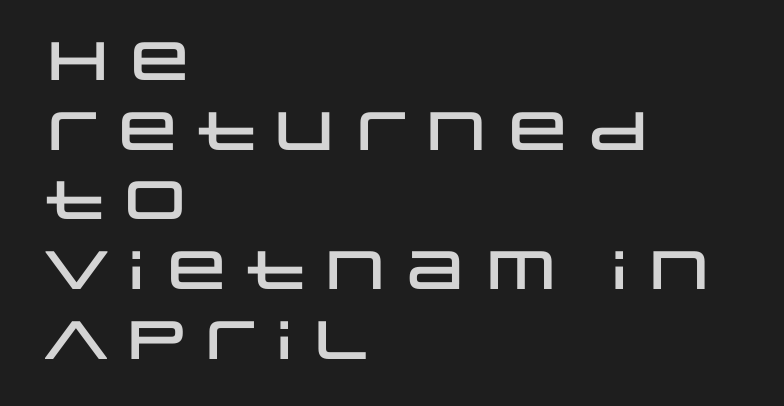
Q: Is the text italic (slanted)? A: No, it is upright.
Q: Is the typeface a serif or a sans-serif typeface? A: Sans-serif.
Q: Is the text underlined? A: No.
Q: How is the paragraph aligned? A: Left-aligned.
Q: Is the spacing between letters normal or unusually wide? A: Normal.
Q: Is the spacing between lines tight, normal or loose? A: Normal.
Q: Width (condensed, normal, or wide)? A: Wide.
Q: Stroke contrast? A: Low.
Q: x-height? A: Large.
Q: Monospaced? A: No.
